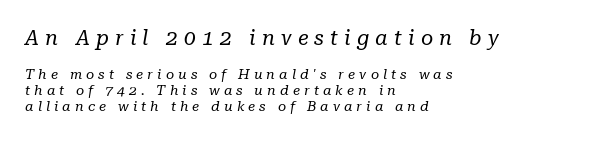
Q: Is the text bold? A: No.
Q: Is the text italic (slanted)? A: Yes, it leans right by about 10 degrees.
Q: Is the text underlined? A: No.
Q: How is the paragraph aligned? A: Left-aligned.
Q: Is the spacing between letters normal or unusually wide? A: Unusually wide.
Q: Is the spacing between lines tight, normal or loose? A: Tight.
Q: Which block of text is set in a larger size, the first (top) or the second (bottom)? A: The first (top) one.
